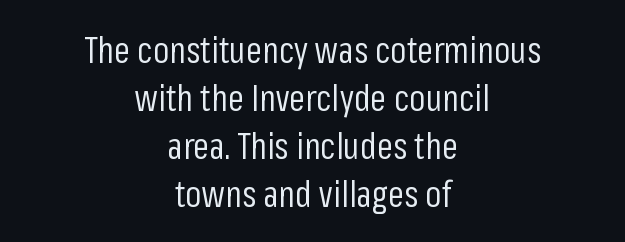
The image shows 36 px regular-weight, condensed sans-serif type, upright; set centered, normal line spacing (1.33x), normal letter spacing, not underlined; low stroke contrast and a medium x-height.
